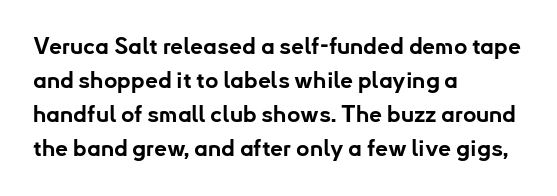
The strip under each line holds only bare page. How are the letters spaced? Ordinarily, with no added tracking. Line spacing here is normal. This rendering uses left alignment, leaving the right contour irregular. When letters stand straight like this, we call the style roman or upright. The rendering uses a bold face; every stroke is thick and dark.
